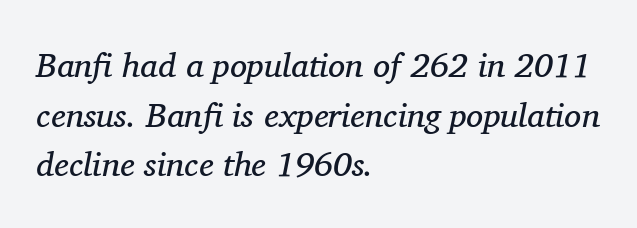
{"serif": "yes", "italic": "yes", "lean": "right", "slant_degrees": 11, "bold": "no", "weight": "regular", "width": "normal", "stroke_contrast": "medium", "x_height": "medium", "monospaced": "no", "underline": "no", "align": "left", "line_spacing": "normal", "line_spacing_ratio": 1.46, "letter_spacing": "normal", "letter_spacing_em": 0.0, "glyph_px": 34}
